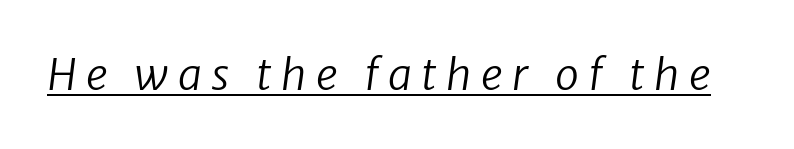
The image shows 43 px regular-weight sans-serif type; set unusually wide letter spacing (+0.22 em), underlined; low stroke contrast and a medium x-height.
